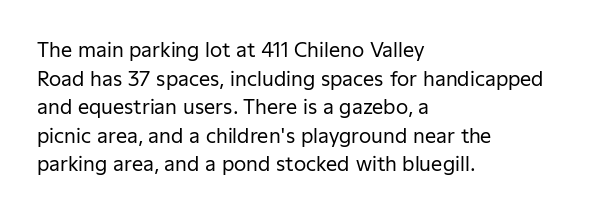
Honestly, the letter spacing is just normal — you wouldn't notice it. Every row of glyphs begins at an identical x-position on the left. The lettering holds an erect, upright posture throughout. A typesetter would call this leading conventional body-copy spacing.
